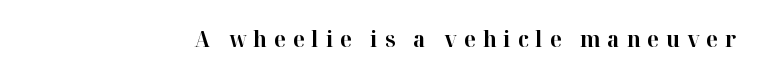
The image shows 22 px bold type, upright; set unusually wide letter spacing (+0.32 em), not underlined.
